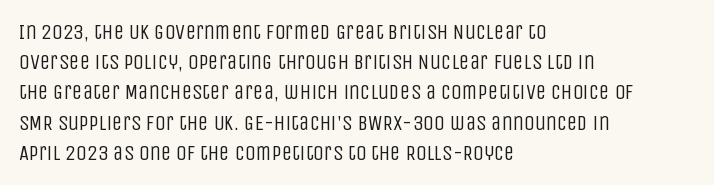
{"italic": "no", "bold": "no", "underline": "no", "align": "left", "line_spacing": "normal", "line_spacing_ratio": 1.44, "letter_spacing": "normal", "letter_spacing_em": 0.0, "glyph_px": 21}
